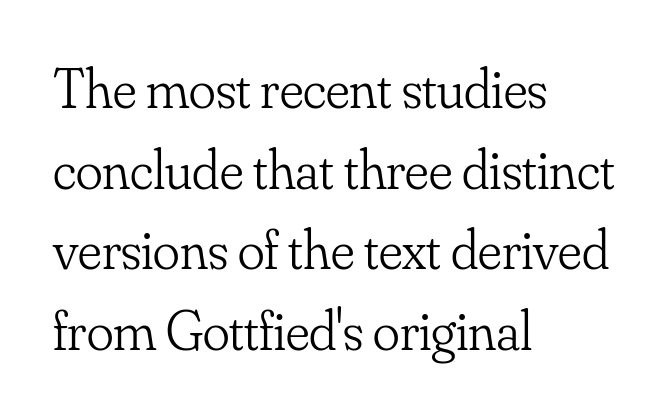
Here the glyphs are tracked normally, forming tight word shapes. Heft: none added — not bold. The type sits square on the baseline with zero lean. Layout note: lines flush left. What kind of face is this? One with serifs.
